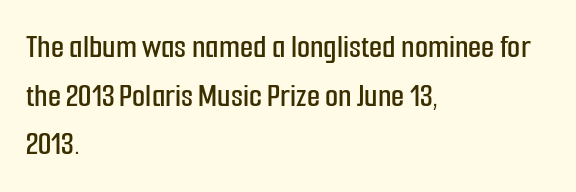
Q: Is the text italic (slanted)? A: No, it is upright.
Q: Is the typeface a serif or a sans-serif typeface? A: Sans-serif.
Q: Is the text underlined? A: No.
Q: How is the paragraph aligned? A: Left-aligned.
Q: Is the spacing between letters normal or unusually wide? A: Normal.
Q: Is the spacing between lines tight, normal or loose? A: Normal.
Q: Width (condensed, normal, or wide)? A: Condensed.
Q: Stroke contrast? A: Low.
Q: x-height? A: Medium.
Q: Monospaced? A: No.
